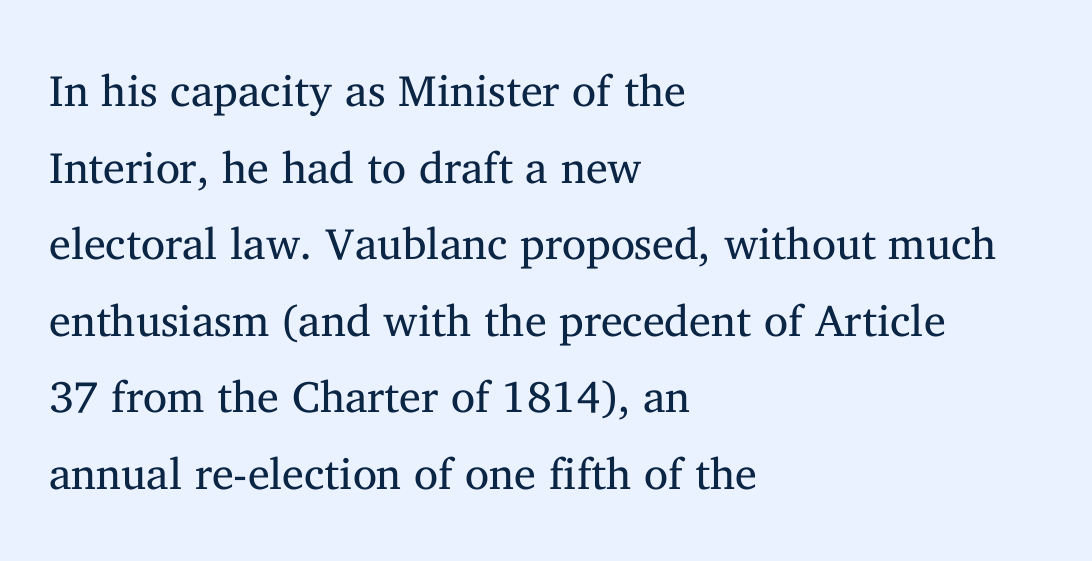
Q: Is the text bold? A: No.
Q: Is the text italic (slanted)? A: No, it is upright.
Q: Is the typeface a serif or a sans-serif typeface? A: Serif.
Q: Is the text underlined? A: No.
Q: How is the paragraph aligned? A: Left-aligned.
Q: Is the spacing between letters normal or unusually wide? A: Normal.
Q: Width (condensed, normal, or wide)? A: Normal.
Q: Stroke contrast? A: Medium.
Q: x-height? A: Medium.
Q: Monospaced? A: No.
